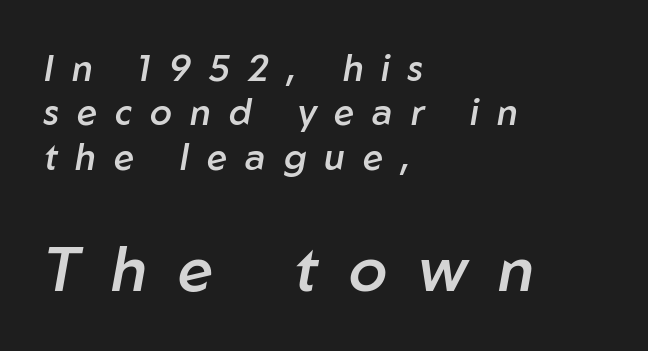
{"italic": "yes", "lean": "right", "slant_degrees": 10, "bold": "semi", "weight": "semibold", "width": "normal", "stroke_contrast": "low", "x_height": "medium", "monospaced": "no", "underline": "no", "align": "left", "line_spacing_ratio": 1.23, "letter_spacing": "wide", "letter_spacing_em": 0.5, "larger_block": "second", "size_ratio": 1.75, "glyph_px": 63}
